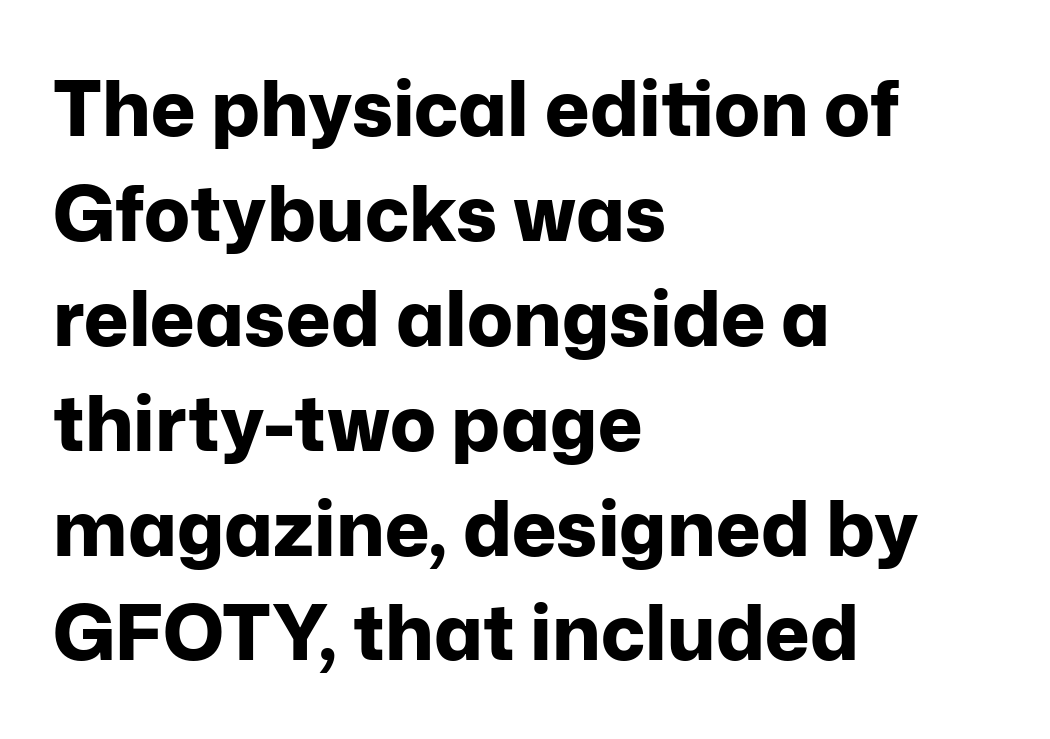
The image shows 76 px bold sans-serif type, upright; set left-aligned, normal line spacing (1.38x), normal letter spacing, not underlined; low stroke contrast and a medium x-height.
